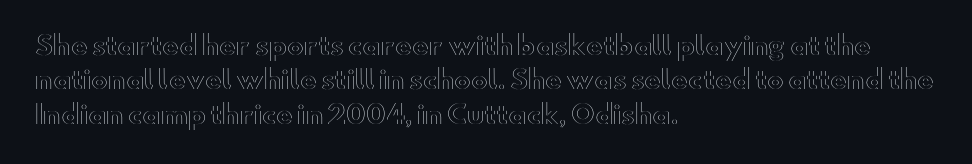
Q: Is the text italic (slanted)? A: No, it is upright.
Q: Is the text underlined? A: No.
Q: How is the paragraph aligned? A: Left-aligned.
Q: Is the spacing between letters normal or unusually wide? A: Normal.
Q: Is the spacing between lines tight, normal or loose? A: Normal.
